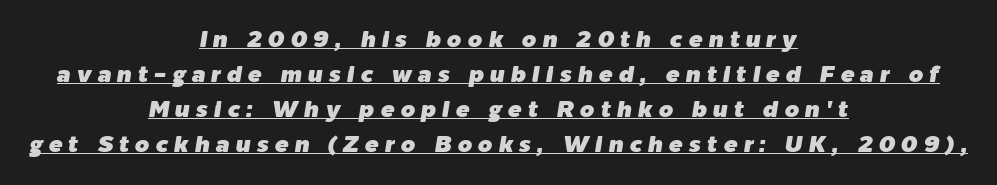
Students, observe the line beneath the letters — that is underlining. In terms of posture, this sample is oblique. The paragraph shown floats in the horizontal middle. Words appear elongated and porous because spacing is wide. How would I describe the line gaps? Plain and ordinary.
